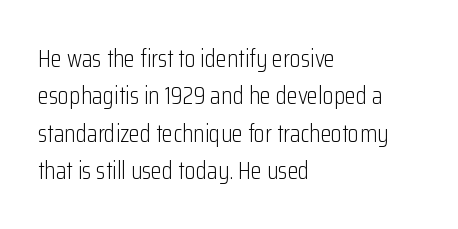
Q: Is the text bold? A: No.
Q: Is the text italic (slanted)? A: No, it is upright.
Q: Is the text underlined? A: No.
Q: How is the paragraph aligned? A: Left-aligned.
Q: Is the spacing between letters normal or unusually wide? A: Normal.
Q: Is the spacing between lines tight, normal or loose? A: Normal.
